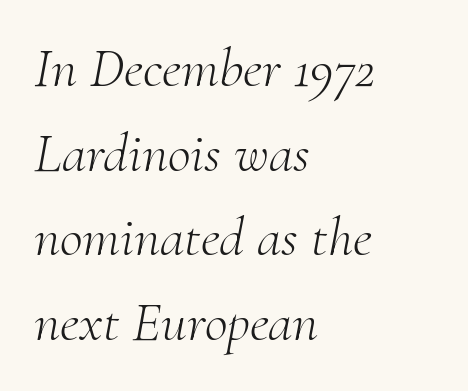
{"serif": "yes", "italic": "yes", "lean": "right", "slant_degrees": 10, "bold": "no", "weight": "light", "width": "normal", "stroke_contrast": "medium", "x_height": "small", "monospaced": "no", "underline": "no", "align": "left", "line_spacing": "normal", "line_spacing_ratio": 1.51, "letter_spacing": "normal", "letter_spacing_em": 0.0, "glyph_px": 56}
